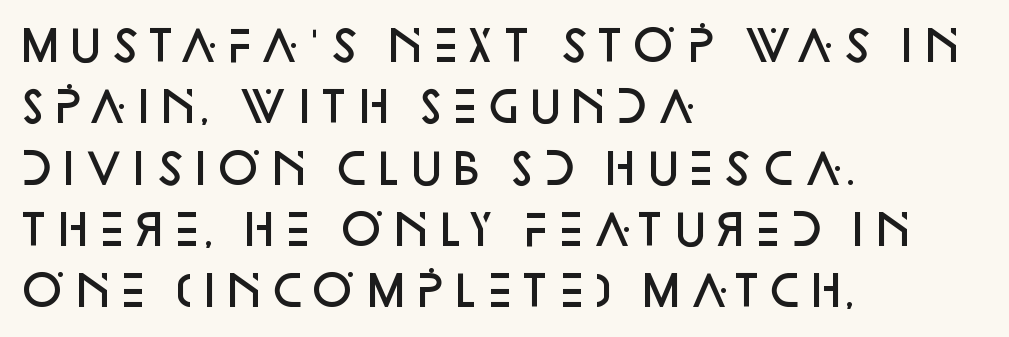
{"serif": "no", "italic": "no", "bold": "semi", "weight": "semibold", "width": "normal", "stroke_contrast": "low", "x_height": "large", "monospaced": "no", "underline": "no", "align": "left", "line_spacing": "normal", "line_spacing_ratio": 1.46, "letter_spacing": "normal", "letter_spacing_em": 0.0, "glyph_px": 42}
